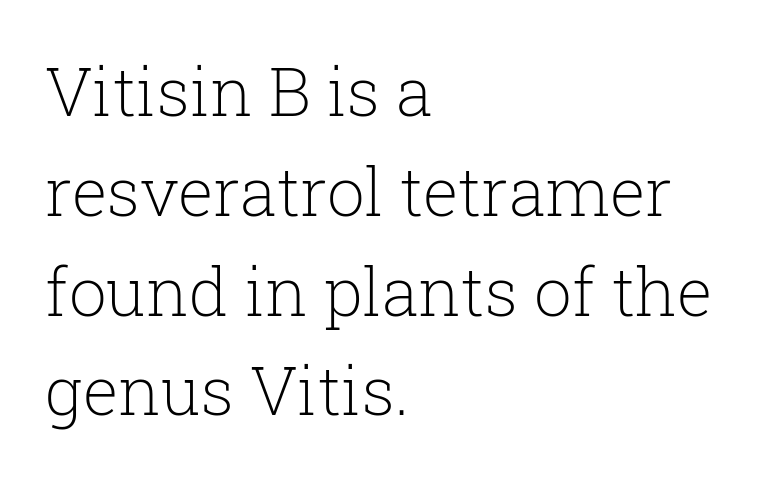
The image shows 67 px light serif type, upright; set left-aligned, normal line spacing (1.49x), normal letter spacing, not underlined; low stroke contrast and a medium x-height.
